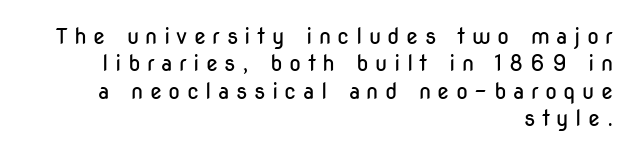
{"italic": "no", "bold": "no", "underline": "no", "align": "right", "line_spacing_ratio": 1.24, "letter_spacing": "wide", "letter_spacing_em": 0.29, "glyph_px": 22}
